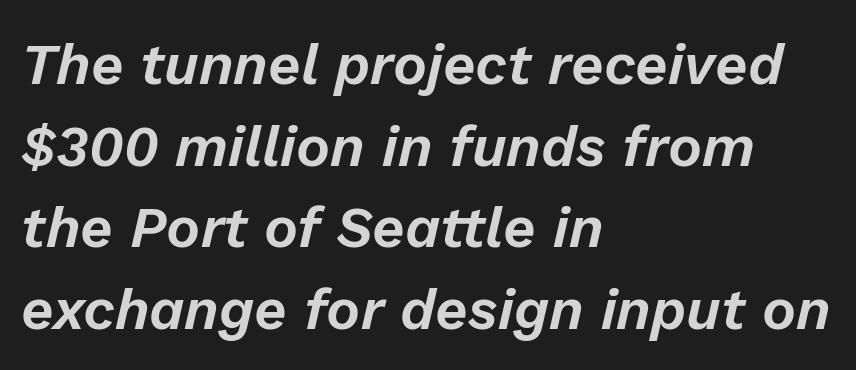
The image shows 57 px text type, italic (leaning right); set left-aligned, normal line spacing (1.43x), normal letter spacing, not underlined; low stroke contrast and a medium x-height.
